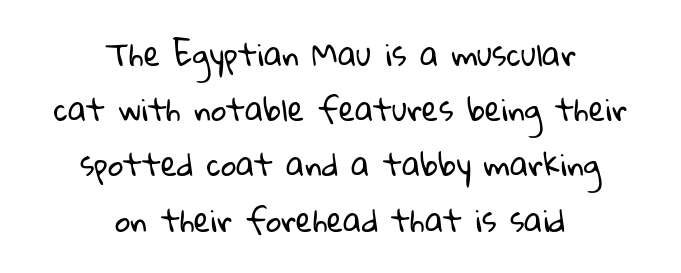
The image shows 30 px regular-weight sans-serif type; set centered, line spacing 1.84x, normal letter spacing, not underlined; low stroke contrast and a medium x-height.
